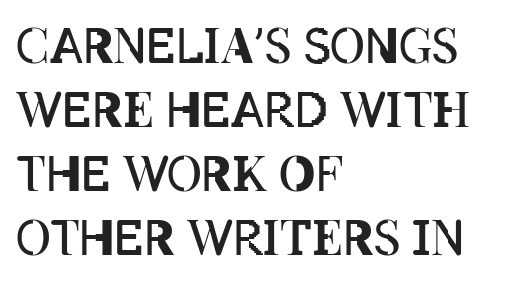
Is the block centered? No — it sits flush against the left margin. No word sits above an underline. Honestly, the letter spacing is just normal — you wouldn't notice it. Summary of vertical rhythm: regular, with standard interline spacing.
